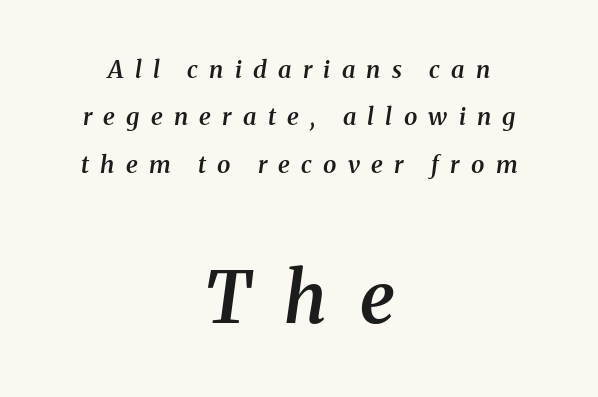
{"serif": "yes", "italic": "yes", "lean": "right", "slant_degrees": 8, "bold": "semi", "weight": "semibold", "width": "normal", "stroke_contrast": "medium", "x_height": "medium", "monospaced": "no", "underline": "no", "align": "center", "line_spacing": "loose", "line_spacing_ratio": 1.97, "letter_spacing": "wide", "letter_spacing_em": 0.47, "larger_block": "second", "size_ratio": 2.96, "glyph_px": 71}
